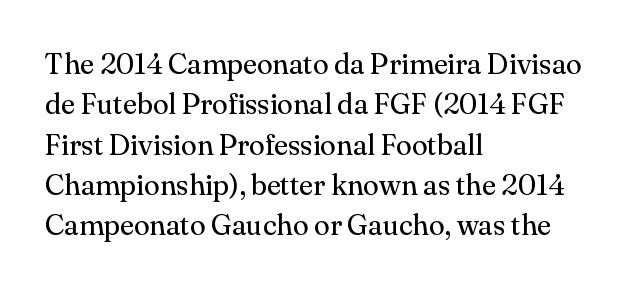
The image shows 29 px regular-weight serif type, upright; set left-aligned, normal line spacing (1.39x), normal letter spacing, not underlined; medium stroke contrast and a small x-height.
